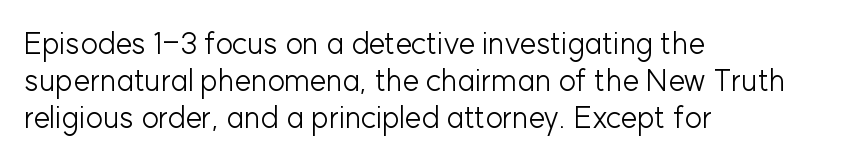
Q: Is the text bold? A: No.
Q: Is the text italic (slanted)? A: No, it is upright.
Q: Is the typeface a serif or a sans-serif typeface? A: Sans-serif.
Q: Is the text underlined? A: No.
Q: How is the paragraph aligned? A: Left-aligned.
Q: Is the spacing between letters normal or unusually wide? A: Normal.
Q: Width (condensed, normal, or wide)? A: Normal.
Q: Stroke contrast? A: Low.
Q: x-height? A: Medium.
Q: Monospaced? A: No.
